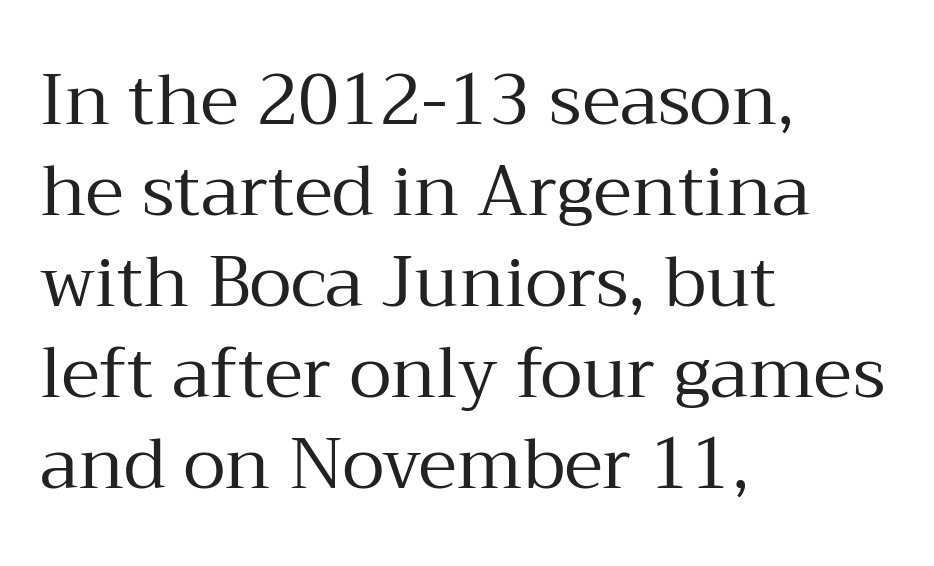
{"serif": "yes", "italic": "no", "bold": "no", "weight": "regular", "width": "normal", "stroke_contrast": "medium", "x_height": "medium", "monospaced": "no", "underline": "no", "align": "left", "line_spacing": "normal", "line_spacing_ratio": 1.3, "letter_spacing": "normal", "letter_spacing_em": 0.0, "glyph_px": 70}
